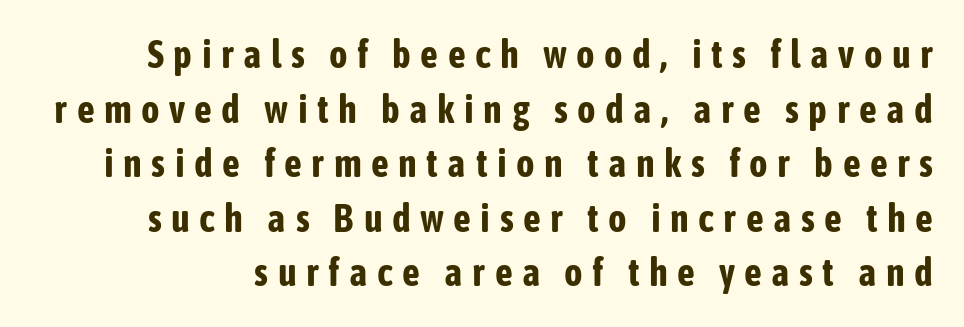
{"serif": "no", "italic": "no", "bold": "yes", "weight": "bold", "width": "condensed", "stroke_contrast": "low", "x_height": "medium", "monospaced": "no", "underline": "no", "line_spacing": "normal", "line_spacing_ratio": 1.4, "letter_spacing": "wide", "letter_spacing_em": 0.24, "glyph_px": 39}
